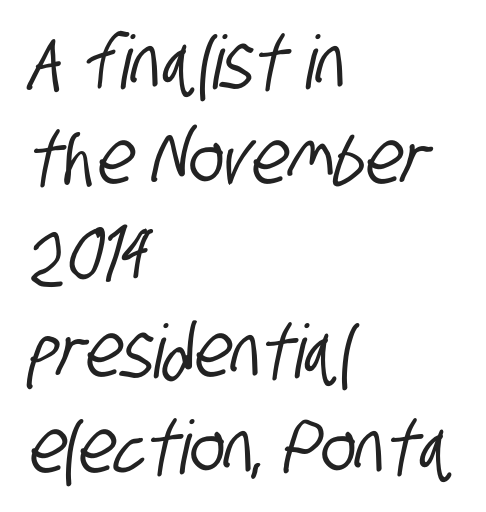
{"serif": "no", "width": "condensed", "stroke_contrast": "low", "x_height": "large", "monospaced": "no", "underline": "no", "align": "left", "line_spacing": "normal", "line_spacing_ratio": 1.3, "letter_spacing": "normal", "letter_spacing_em": 0.0, "glyph_px": 74}
